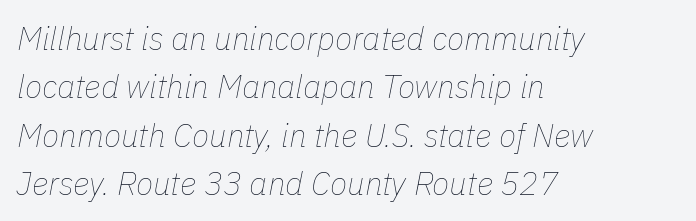
The image shows 32 px thin type, italic (leaning right); set left-aligned, normal line spacing (1.51x), normal letter spacing, not underlined; low stroke contrast and a medium x-height.
